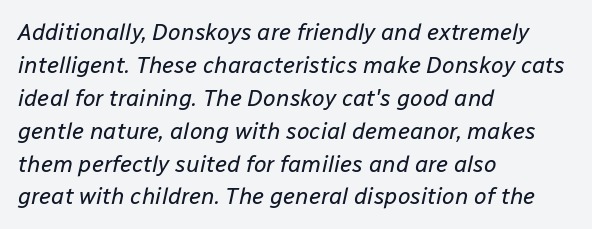
The image shows 23 px text type, italic (leaning right); set left-aligned, normal line spacing (1.43x), normal letter spacing, not underlined.
